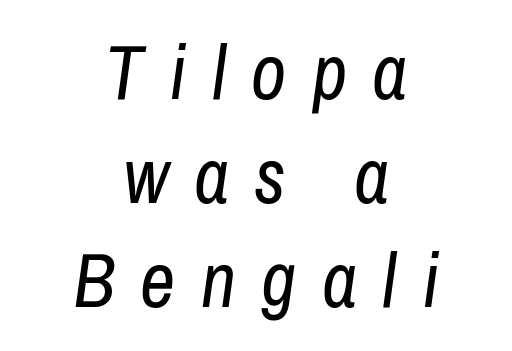
The image shows 77 px regular-weight, condensed type, italic (leaning right); set centered, normal line spacing (1.35x), unusually wide letter spacing (+0.33 em), not underlined; low stroke contrast and a medium x-height.
